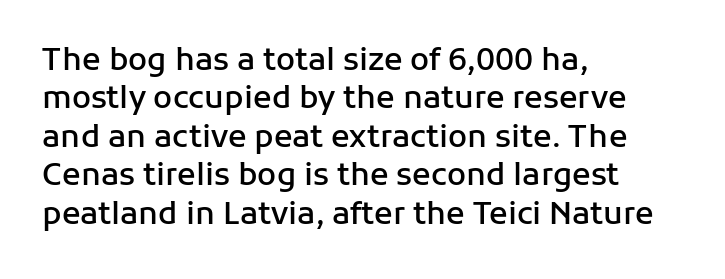
{"serif": "no", "italic": "no", "bold": "semi", "weight": "semibold", "width": "normal", "stroke_contrast": "low", "x_height": "medium", "monospaced": "no", "underline": "no", "align": "left", "line_spacing_ratio": 1.24, "letter_spacing": "normal", "letter_spacing_em": 0.0, "glyph_px": 31}
